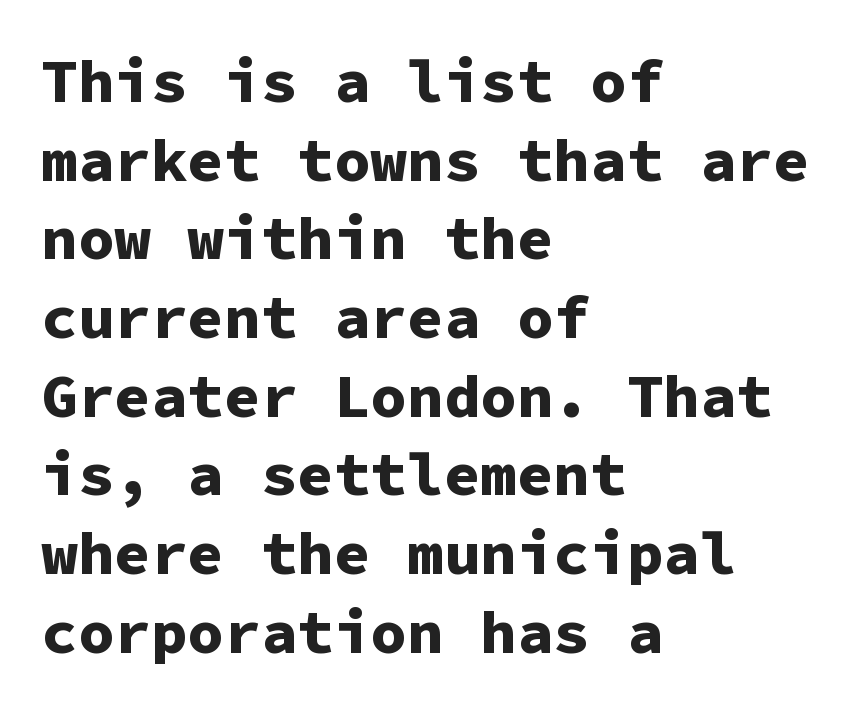
The image shows 61 px bold sans-serif type, upright, monospaced; set left-aligned, normal line spacing (1.29x), normal letter spacing, not underlined; low stroke contrast and a medium x-height.
